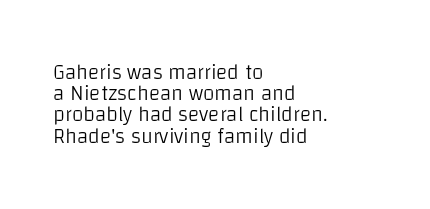
{"italic": "no", "bold": "no", "underline": "no", "align": "left", "line_spacing": "tight", "line_spacing_ratio": 1.01, "letter_spacing": "normal", "letter_spacing_em": 0.0, "glyph_px": 21}
